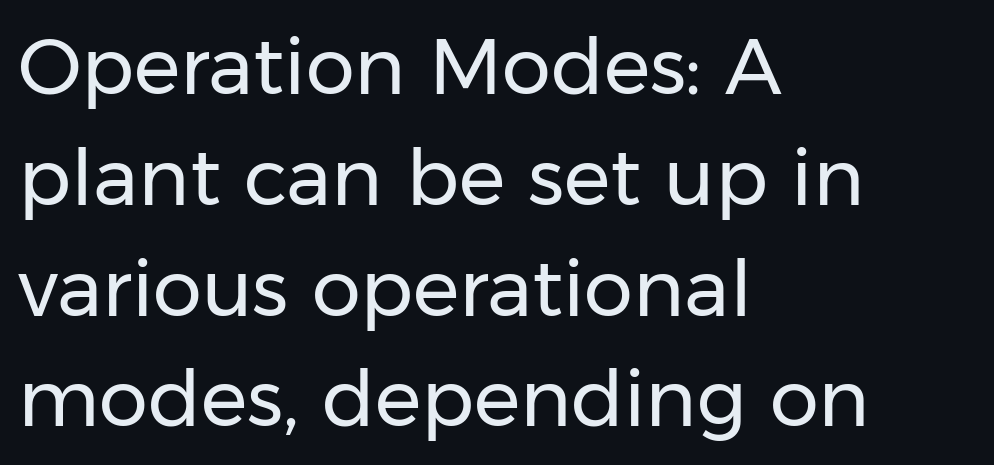
{"serif": "no", "italic": "no", "bold": "no", "weight": "regular", "width": "normal", "stroke_contrast": "low", "x_height": "medium", "monospaced": "no", "underline": "no", "align": "left", "line_spacing": "normal", "line_spacing_ratio": 1.42, "letter_spacing": "normal", "letter_spacing_em": 0.0, "glyph_px": 78}
